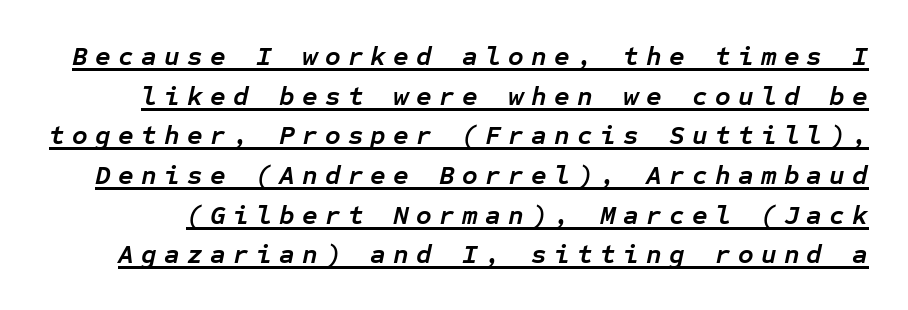
The image shows 27 px bold type, italic (leaning right); set normal line spacing (1.47x), unusually wide letter spacing (+0.27 em), underlined.
